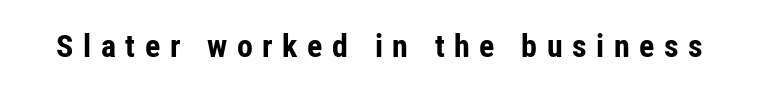
{"serif": "no", "italic": "no", "bold": "yes", "weight": "bold", "width": "condensed", "stroke_contrast": "low", "x_height": "medium", "monospaced": "no", "underline": "no", "letter_spacing": "wide", "letter_spacing_em": 0.3, "glyph_px": 32}
